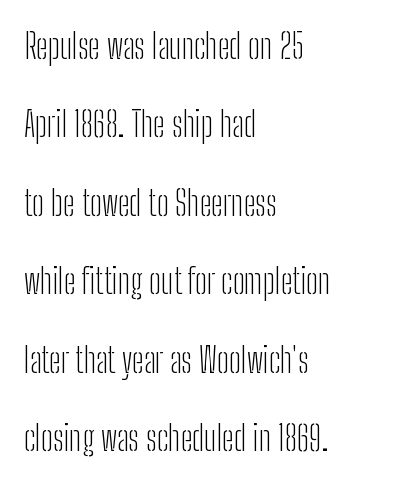
The image shows 35 px light, condensed sans-serif type, upright; set left-aligned, loose line spacing (2.24x), normal letter spacing, not underlined; low stroke contrast and a medium x-height.
